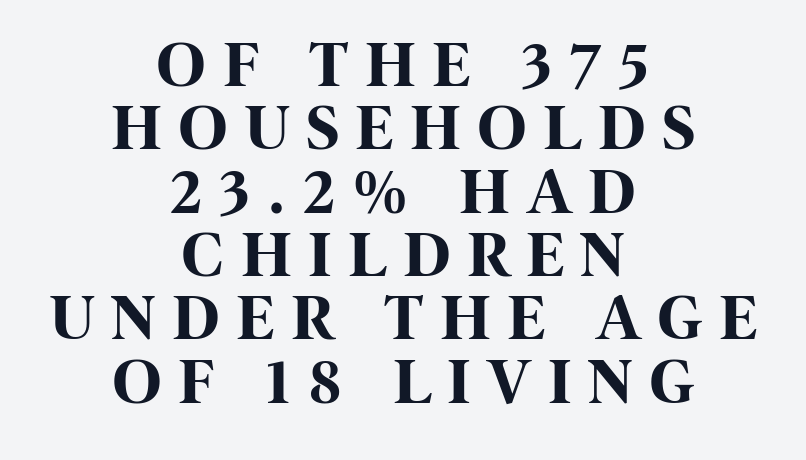
No feet cap the strokes, marking this as sans-serif type. Short note: letters widely spaced. The rendering uses a small line-height, squeezing the rows. You'd pick this weight for a headline — it's a proper bold. Words float on clear page, feet unadorned.
